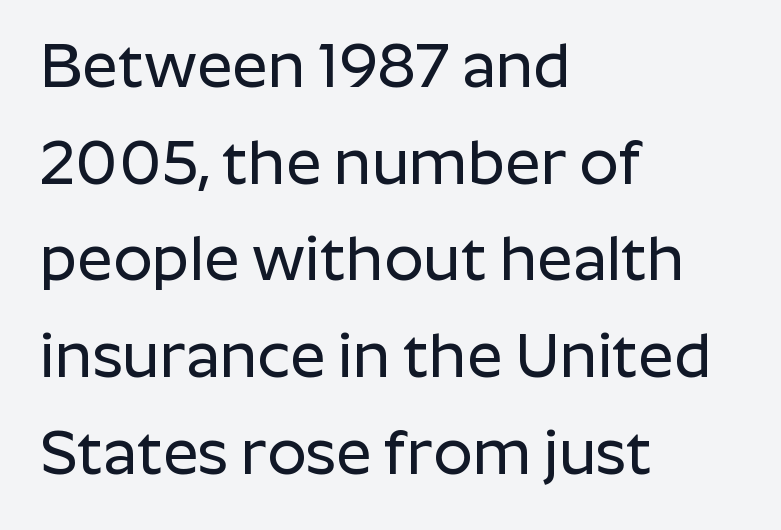
These lines are set flush left with a ragged right edge. Characters follow at the spacing the type designer built in. Unlike italic type, these characters show no tilt at all. This sample uses a sans-serif face.
